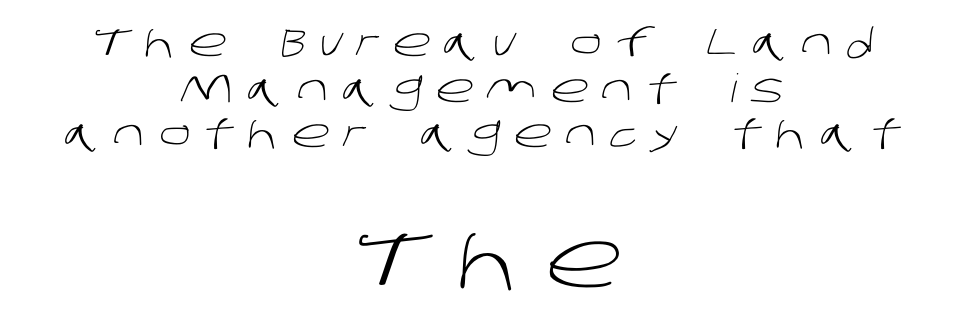
A sans-serif font was chosen for this passage. This rendering uses center alignment, leaving both contours irregular but symmetric. The weight tops out at a normal text grade. The face used here is proportionally spaced, like ordinary book or web type. Spacing between characters has been opened up far beyond the box default.
